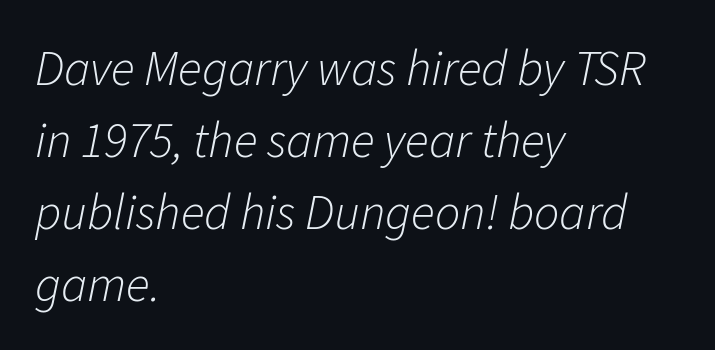
The image shows 50 px light type, italic (leaning right); set left-aligned, normal line spacing (1.44x), normal letter spacing, not underlined; low stroke contrast and a medium x-height.
